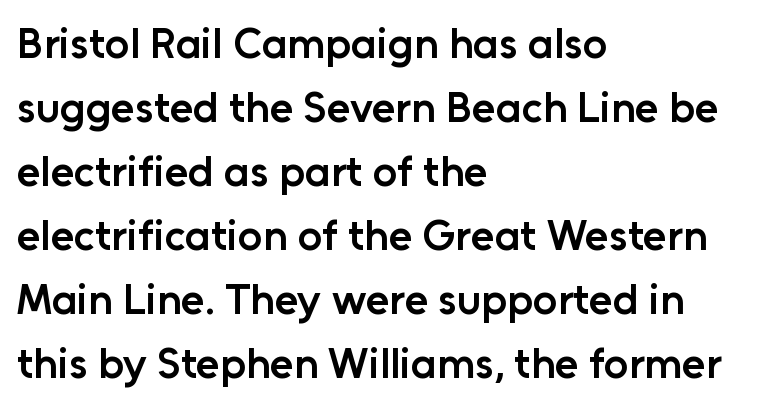
Type without underlining. Proportional: the letters do not fall into vertical columns. If you drew a line through each stem, it would be perfectly vertical. Line starts are locked; line ends wander.
